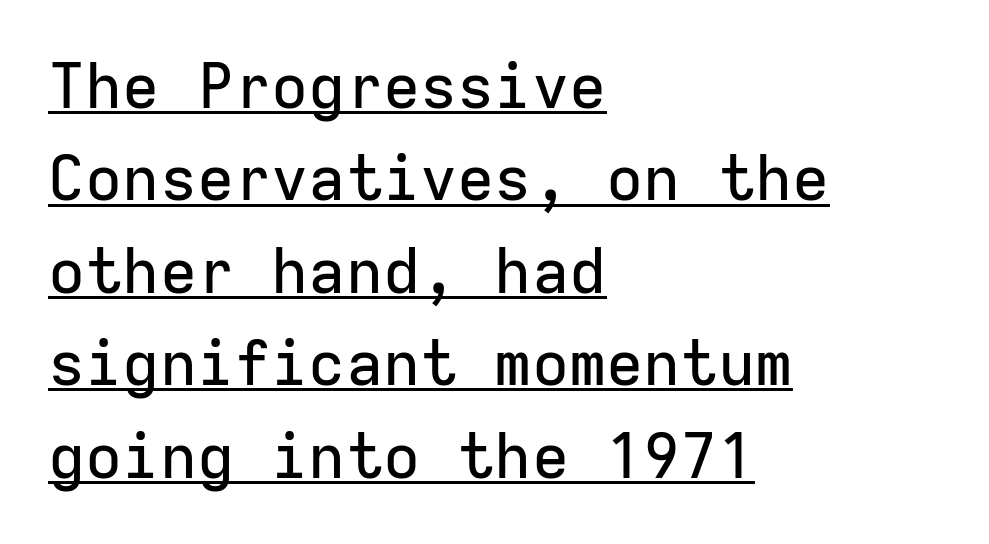
Q: Is the text italic (slanted)? A: No, it is upright.
Q: Is the typeface a serif or a sans-serif typeface? A: Sans-serif.
Q: Is the text underlined? A: Yes.
Q: How is the paragraph aligned? A: Left-aligned.
Q: Is the spacing between letters normal or unusually wide? A: Normal.
Q: Is the spacing between lines tight, normal or loose? A: Normal.
Q: Width (condensed, normal, or wide)? A: Normal.
Q: Stroke contrast? A: Low.
Q: x-height? A: Medium.
Q: Monospaced? A: Yes.
